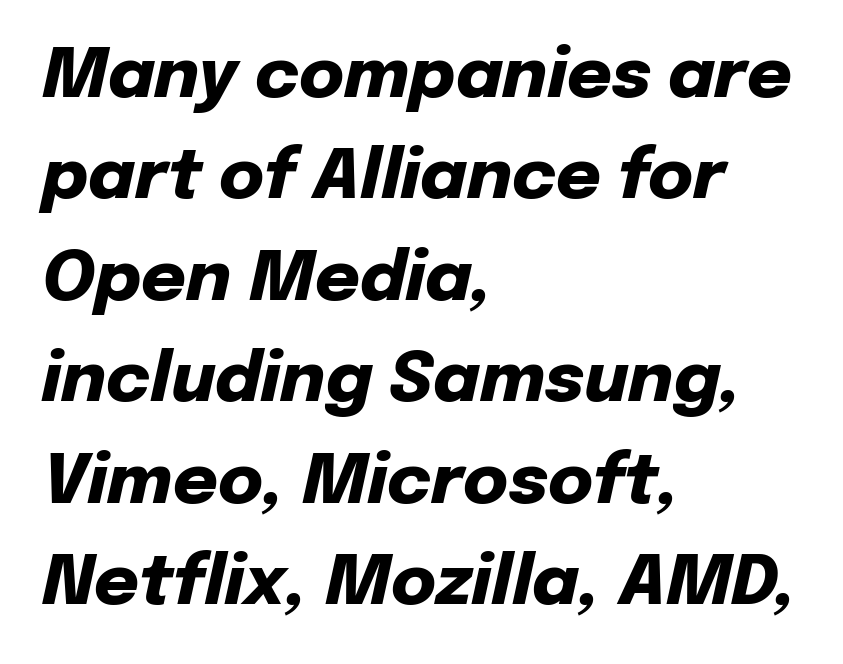
A typesetter would call this zero additional tracking. This sample has the flowing, uneven cadence of proportional lettering. These lines were composed using italics. Strong, thick strokes mark this as bold type.
